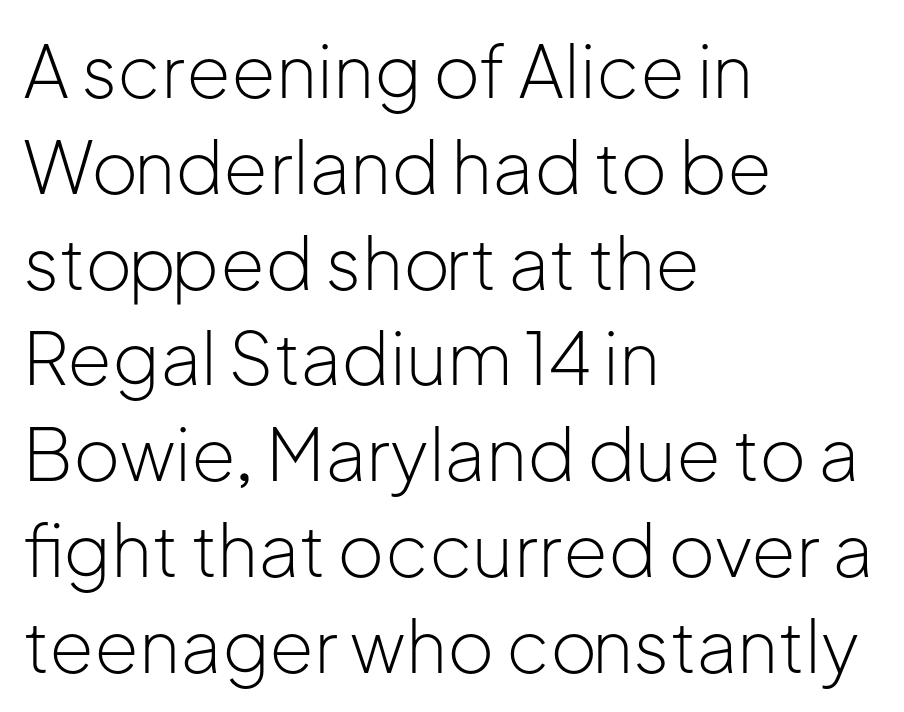
Observe the absence of serifs on each vertical stroke in this sample. The lettering stays uniformly vertical, giving the passage a roman look. Nobody drew a line under any word here. Whoever set this chose a conventional vertical rhythm. Does the copy run flush right? No — it runs flush left. Think standard paragraph weight, or any step lighter than that.
